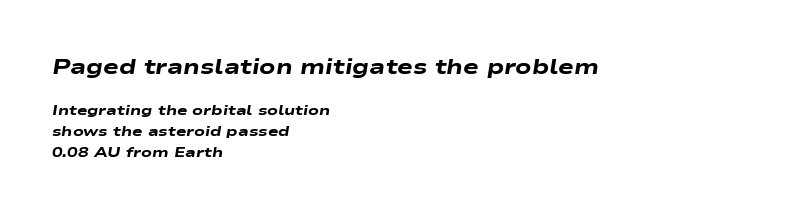
Q: Is the text bold? A: Yes.
Q: Is the text italic (slanted)? A: Yes, it leans right by about 9 degrees.
Q: Is the text underlined? A: No.
Q: How is the paragraph aligned? A: Left-aligned.
Q: Is the spacing between letters normal or unusually wide? A: Normal.
Q: Is the spacing between lines tight, normal or loose? A: Normal.
Q: Which block of text is set in a larger size, the first (top) or the second (bottom)? A: The first (top) one.
